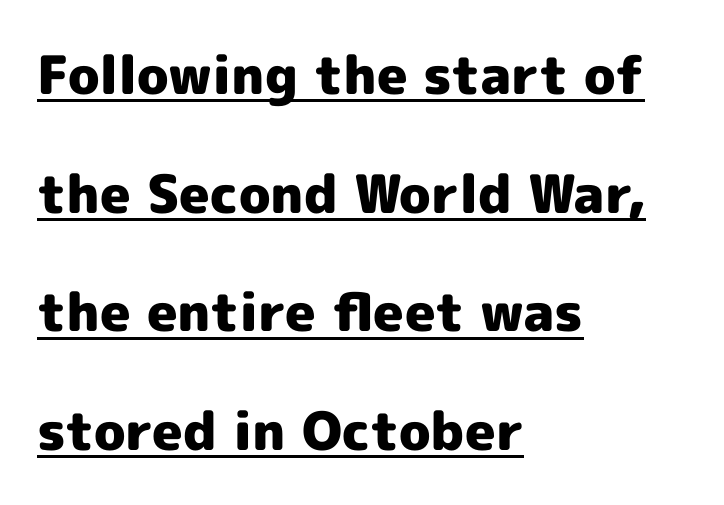
The image shows 53 px heavy sans-serif type, upright; set left-aligned, loose line spacing (2.24x), normal letter spacing, underlined; a medium x-height.
